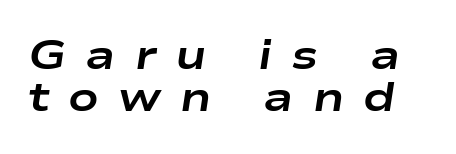
The image shows 40 px bold, wide type, italic (leaning right); set tight line spacing (1.05x), unusually wide letter spacing (+0.47 em), not underlined; low stroke contrast and a medium x-height.
